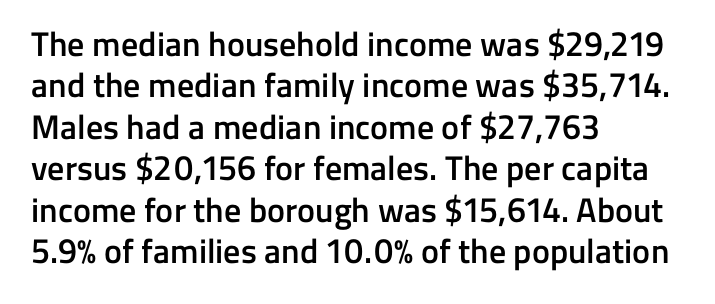
The lines in this sample share a left origin and differ only in where they stop. Short note: letters normally spaced. Has an underline been added? It has not. Its strokes are somewhat broadened, the hallmark of semibold type. Note the varied advance widths — an 'i' is clearly narrower than an 'm'. In terms of posture, this sample is upright.
